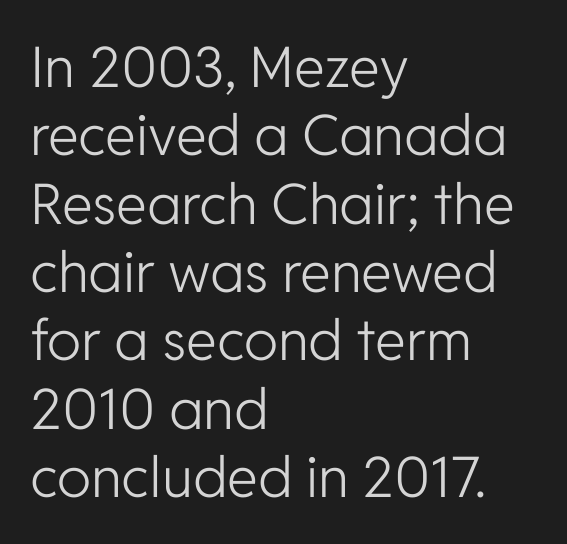
Q: Is the text bold? A: No.
Q: Is the text italic (slanted)? A: No, it is upright.
Q: Is the typeface a serif or a sans-serif typeface? A: Sans-serif.
Q: Is the text underlined? A: No.
Q: How is the paragraph aligned? A: Left-aligned.
Q: Is the spacing between letters normal or unusually wide? A: Normal.
Q: Width (condensed, normal, or wide)? A: Normal.
Q: Stroke contrast? A: Low.
Q: x-height? A: Medium.
Q: Monospaced? A: No.
